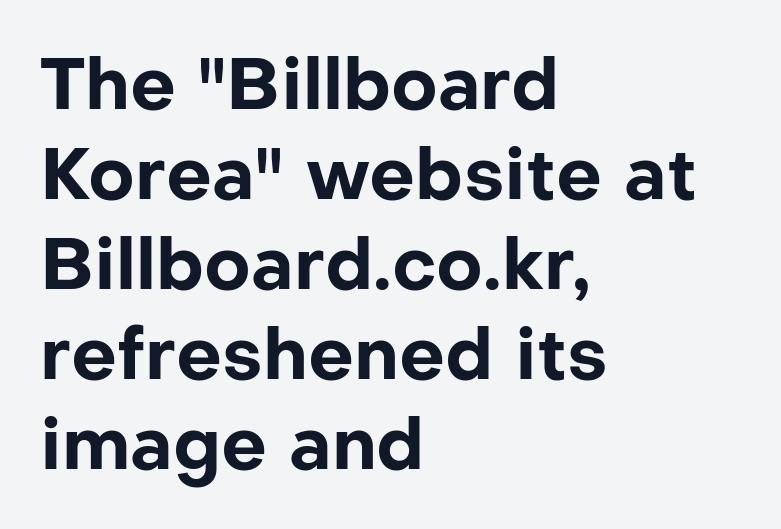
{"serif": "no", "italic": "no", "bold": "yes", "weight": "bold", "width": "normal", "stroke_contrast": "low", "x_height": "medium", "monospaced": "no", "underline": "no", "align": "left", "line_spacing": "normal", "line_spacing_ratio": 1.25, "letter_spacing": "normal", "letter_spacing_em": 0.0, "glyph_px": 72}
